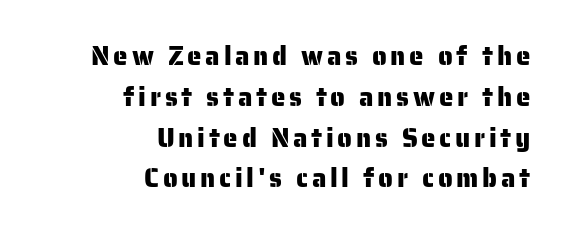
{"italic": "no", "underline": "no", "align": "right", "line_spacing": "normal", "line_spacing_ratio": 1.57, "glyph_px": 26}
